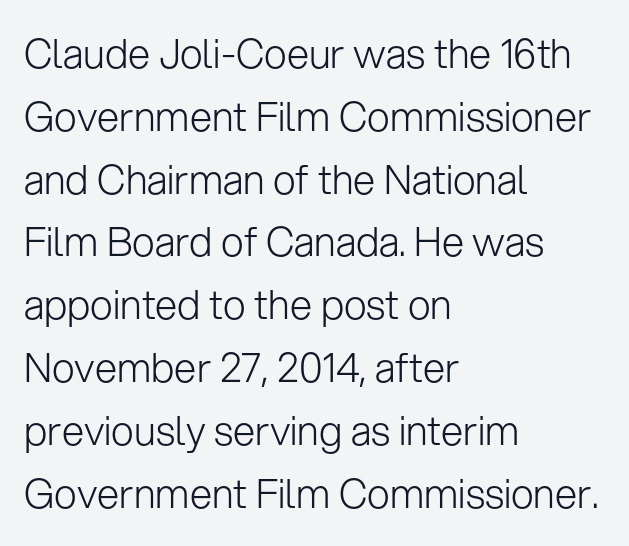
{"serif": "no", "italic": "no", "bold": "no", "weight": "light", "width": "normal", "stroke_contrast": "low", "x_height": "medium", "monospaced": "no", "underline": "no", "align": "left", "line_spacing": "normal", "line_spacing_ratio": 1.57, "letter_spacing": "normal", "letter_spacing_em": 0.0, "glyph_px": 40}
